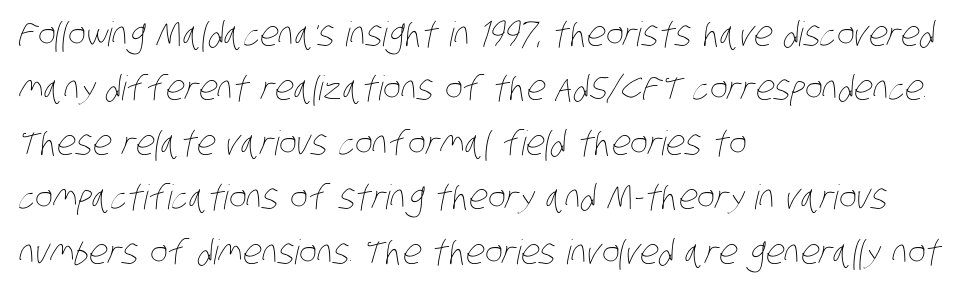
Does the copy run flush right? No — it runs flush left. This sample has the flowing, uneven cadence of proportional lettering. Underline: absent. Regular leading. Spacing between characters is what you'd get straight out of the box.
